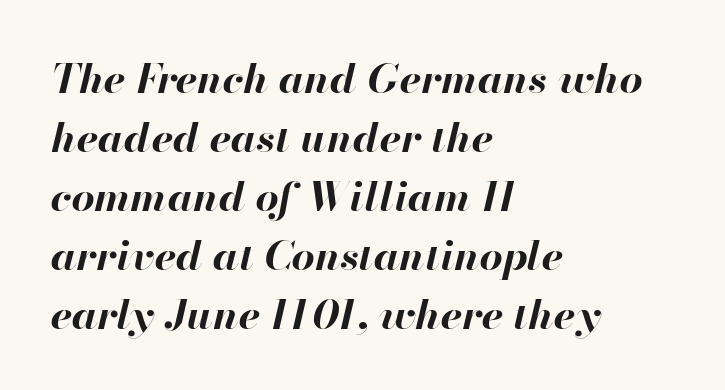
Q: Is the text bold? A: Yes.
Q: Is the text italic (slanted)? A: Yes, it leans right by about 13 degrees.
Q: Is the text underlined? A: No.
Q: How is the paragraph aligned? A: Left-aligned.
Q: Is the spacing between letters normal or unusually wide? A: Normal.
Q: Is the spacing between lines tight, normal or loose? A: Normal.
Q: Width (condensed, normal, or wide)? A: Normal.
Q: Stroke contrast? A: High.
Q: x-height? A: Small.
Q: Monospaced? A: No.
